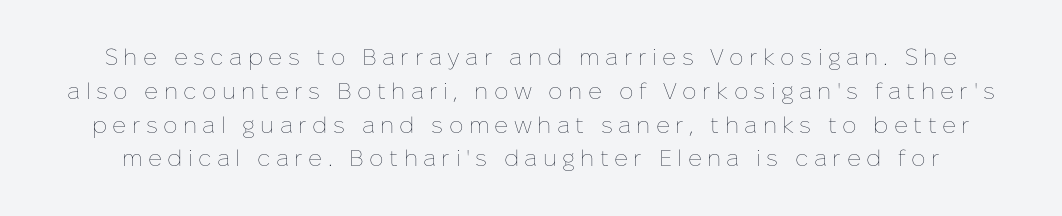
Any mark beneath the type? The region is blank. A light-to-regular cut is what we see here. Students, observe: this is what conventionally led text looks like. These lines were composed using upright roman letters. The line texture is sparse and dotted thanks to wide tracking.
